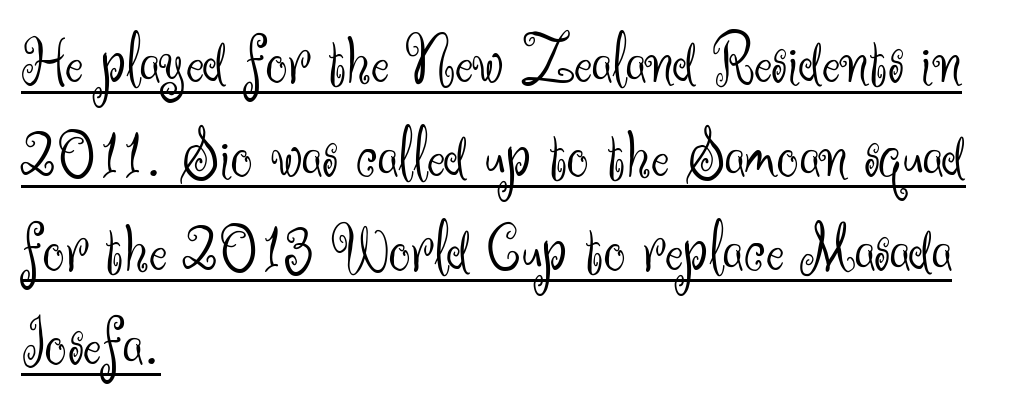
{"serif": "no", "italic": "no", "bold": "no", "weight": "light", "width": "normal", "stroke_contrast": "medium", "x_height": "small", "monospaced": "no", "underline": "yes", "align": "left", "line_spacing": "normal", "line_spacing_ratio": 1.36, "letter_spacing": "normal", "letter_spacing_em": 0.0, "glyph_px": 69}
